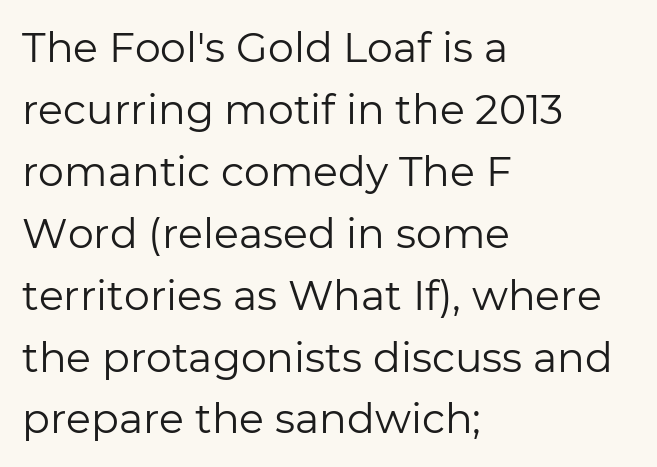
Characters follow at the spacing the type designer built in. What's the leading like? Ordinary, nothing unusual. Descenders hang freely into open space. Each letter's strokes conclude bluntly, with no projecting serifs. The compositor pushed each line to the left boundary. Character widths vary here, with narrow letters taking less room than wide ones.
